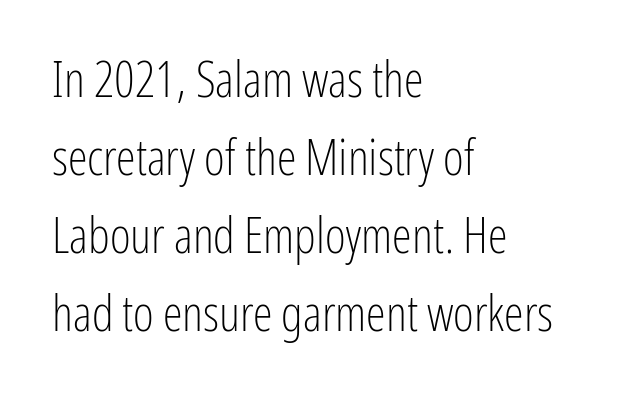
{"serif": "no", "italic": "no", "bold": "no", "weight": "light", "width": "condensed", "stroke_contrast": "low", "x_height": "medium", "monospaced": "no", "underline": "no", "align": "left", "line_spacing": "normal", "line_spacing_ratio": 1.56, "letter_spacing": "normal", "letter_spacing_em": 0.0, "glyph_px": 50}
